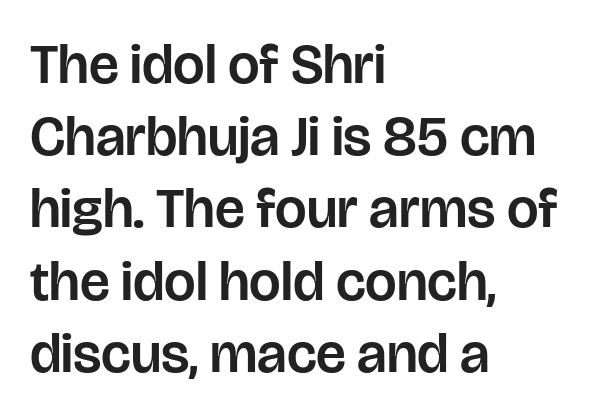
Q: Is the text italic (slanted)? A: No, it is upright.
Q: Is the typeface a serif or a sans-serif typeface? A: Sans-serif.
Q: Is the text underlined? A: No.
Q: How is the paragraph aligned? A: Left-aligned.
Q: Is the spacing between letters normal or unusually wide? A: Normal.
Q: Is the spacing between lines tight, normal or loose? A: Normal.
Q: Width (condensed, normal, or wide)? A: Normal.
Q: Stroke contrast? A: Low.
Q: x-height? A: Large.
Q: Monospaced? A: No.
